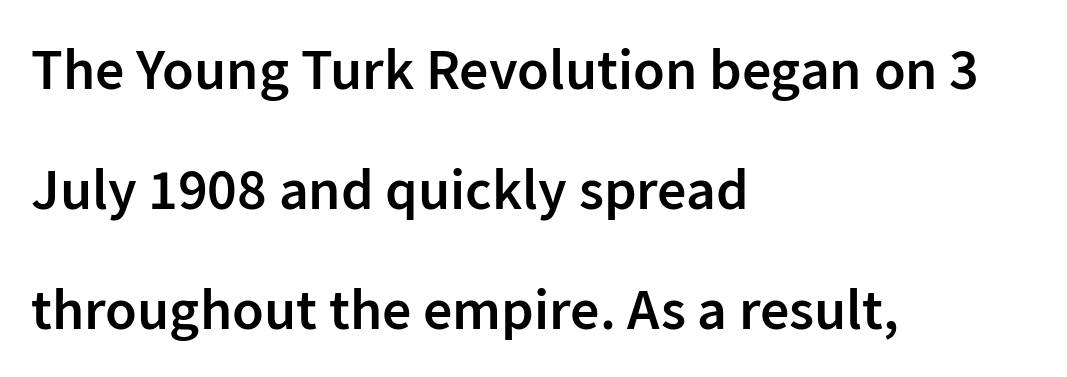
Q: Is the text bold? A: Semi-bold.
Q: Is the text italic (slanted)? A: No, it is upright.
Q: Is the typeface a serif or a sans-serif typeface? A: Sans-serif.
Q: Is the text underlined? A: No.
Q: How is the paragraph aligned? A: Left-aligned.
Q: Is the spacing between letters normal or unusually wide? A: Normal.
Q: Is the spacing between lines tight, normal or loose? A: Loose.
Q: Width (condensed, normal, or wide)? A: Normal.
Q: Stroke contrast? A: Low.
Q: x-height? A: Medium.
Q: Monospaced? A: No.
